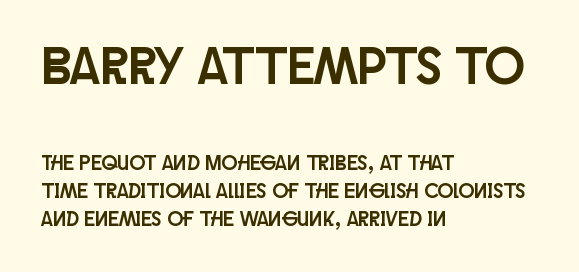
The setting favours the left margin, as ordinary paragraphs usually do. Grotesque or geometric, the face here clearly has no serifs. Short note: letters normally spaced. Lines of text with bare space underneath.
